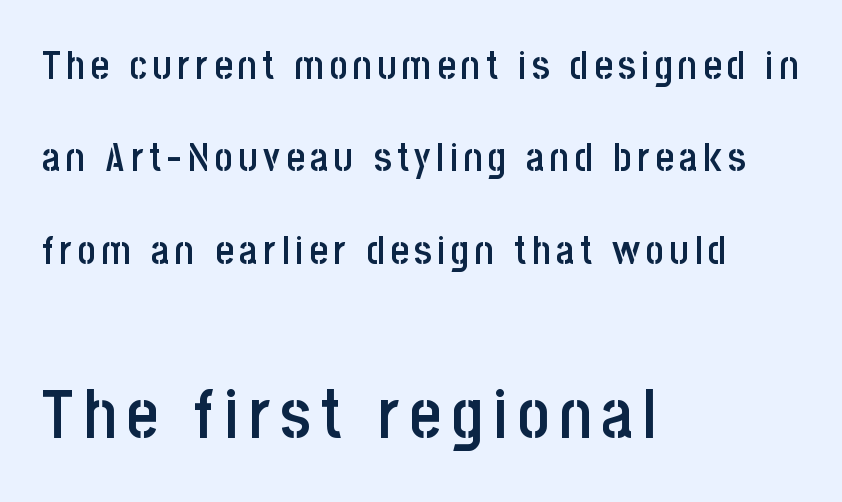
Interline gaps are noticeably wide in this sample. Type style note: lacks serifs. The typography opts for an upright posture over an oblique one. Spacing verdict: proportional, widths tailored to each character. You get the small type first, then a jump to larger type.
